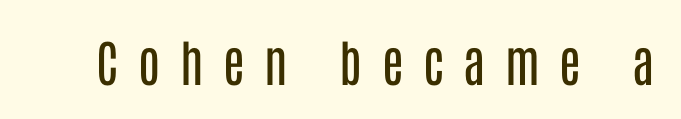
The image shows 50 px regular-weight, condensed sans-serif type, upright; set unusually wide letter spacing (+0.39 em), not underlined; low stroke contrast and a large x-height.
